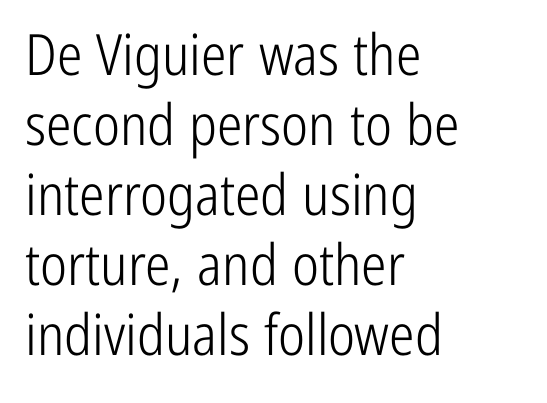
Q: Is the text bold? A: No.
Q: Is the text italic (slanted)? A: No, it is upright.
Q: Is the typeface a serif or a sans-serif typeface? A: Sans-serif.
Q: Is the text underlined? A: No.
Q: How is the paragraph aligned? A: Left-aligned.
Q: Is the spacing between letters normal or unusually wide? A: Normal.
Q: Width (condensed, normal, or wide)? A: Condensed.
Q: Stroke contrast? A: Low.
Q: x-height? A: Medium.
Q: Monospaced? A: No.
